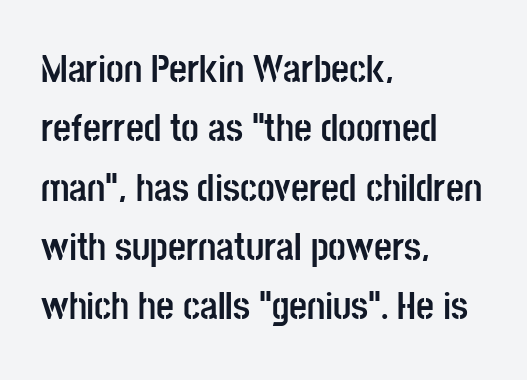
{"serif": "no", "italic": "no", "bold": "yes", "weight": "semibold", "width": "condensed", "stroke_contrast": "low", "x_height": "large", "monospaced": "no", "underline": "no", "align": "left", "line_spacing": "normal", "line_spacing_ratio": 1.52, "letter_spacing": "normal", "letter_spacing_em": 0.0, "glyph_px": 39}
